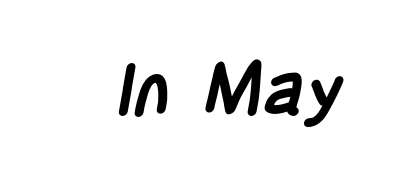
Q: Is the text bold? A: Yes.
Q: Is the typeface a serif or a sans-serif typeface? A: Sans-serif.
Q: Is the text underlined? A: No.
Q: Is the spacing between letters normal or unusually wide? A: Normal.
Q: Width (condensed, normal, or wide)? A: Condensed.
Q: Stroke contrast? A: Low.
Q: x-height? A: Large.
Q: Monospaced? A: No.
